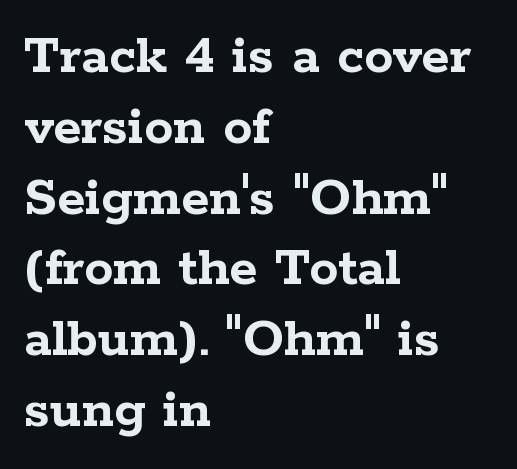
The image shows 58 px semibold, wide serif type, upright; set left-aligned, line spacing 1.22x, normal letter spacing, not underlined; low stroke contrast and a medium x-height.
